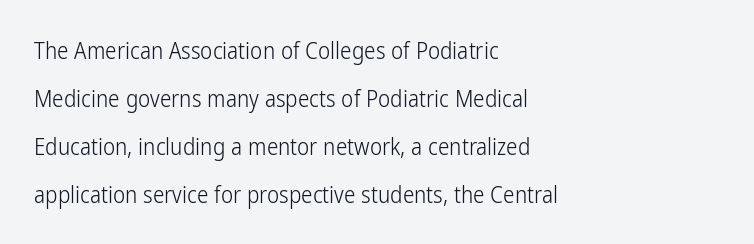
{"italic": "no", "bold": "no", "underline": "no", "align": "left", "line_spacing": "loose", "line_spacing_ratio": 2.08, "letter_spacing": "normal", "letter_spacing_em": 0.0, "glyph_px": 23}
